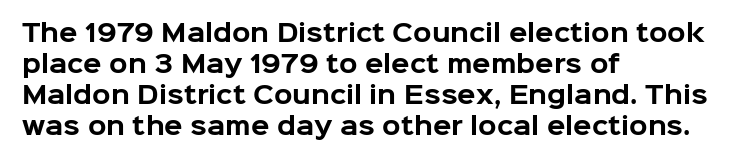
If you measured baseline to baseline, you'd find a middling distance. The specimen reads as upright at a glance. Glyph-to-glyph distance matches everyday printed text. Heavy, bold letterforms. Each row of text sits above clean, open space.
